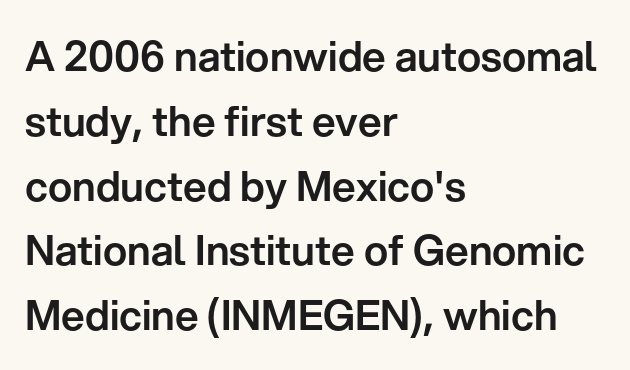
{"serif": "no", "italic": "no", "width": "normal", "stroke_contrast": "low", "x_height": "medium", "monospaced": "no", "underline": "no", "align": "left", "line_spacing": "normal", "line_spacing_ratio": 1.58, "letter_spacing": "normal", "letter_spacing_em": 0.0, "glyph_px": 41}
